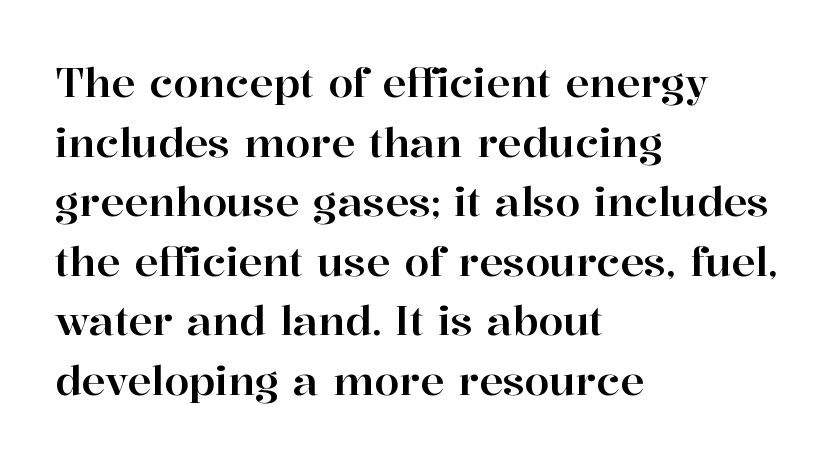
Q: Is the text italic (slanted)? A: No, it is upright.
Q: Is the typeface a serif or a sans-serif typeface? A: Serif.
Q: Is the text underlined? A: No.
Q: How is the paragraph aligned? A: Left-aligned.
Q: Is the spacing between letters normal or unusually wide? A: Normal.
Q: Is the spacing between lines tight, normal or loose? A: Normal.
Q: Width (condensed, normal, or wide)? A: Normal.
Q: Stroke contrast? A: High.
Q: x-height? A: Medium.
Q: Monospaced? A: No.
